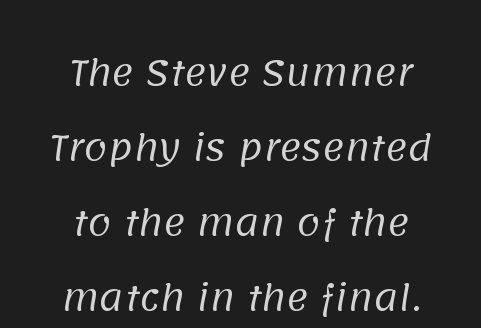
{"serif": "no", "bold": "no", "weight": "regular", "width": "normal", "stroke_contrast": "low", "x_height": "large", "monospaced": "no", "underline": "no", "line_spacing": "loose", "line_spacing_ratio": 2.21, "letter_spacing": "normal", "letter_spacing_em": 0.0, "glyph_px": 34}
